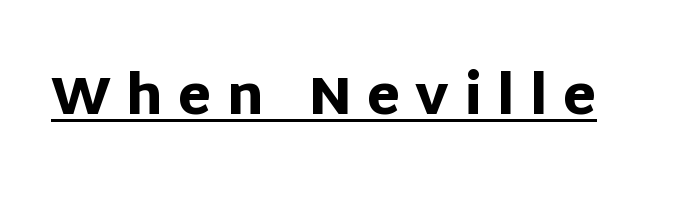
{"serif": "no", "italic": "no", "bold": "yes", "weight": "heavy", "width": "normal", "stroke_contrast": "low", "x_height": "large", "monospaced": "no", "underline": "yes", "letter_spacing": "wide", "letter_spacing_em": 0.28, "glyph_px": 54}
